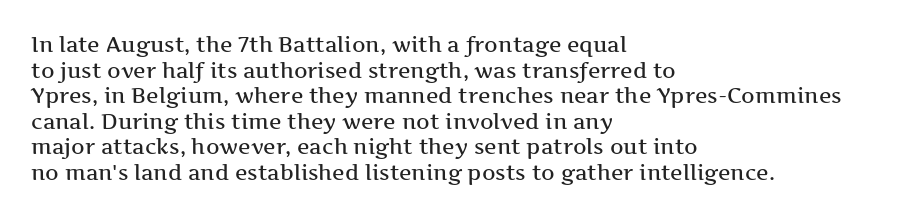
Q: Is the text italic (slanted)? A: No, it is upright.
Q: Is the text underlined? A: No.
Q: How is the paragraph aligned? A: Left-aligned.
Q: Is the spacing between letters normal or unusually wide? A: Normal.
